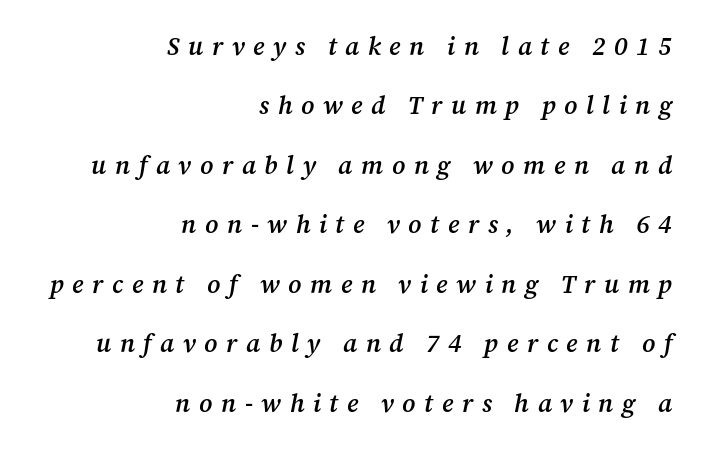
The image shows 25 px text type, italic (leaning right); set right-aligned, loose line spacing (2.38x), unusually wide letter spacing (+0.34 em), not underlined.
